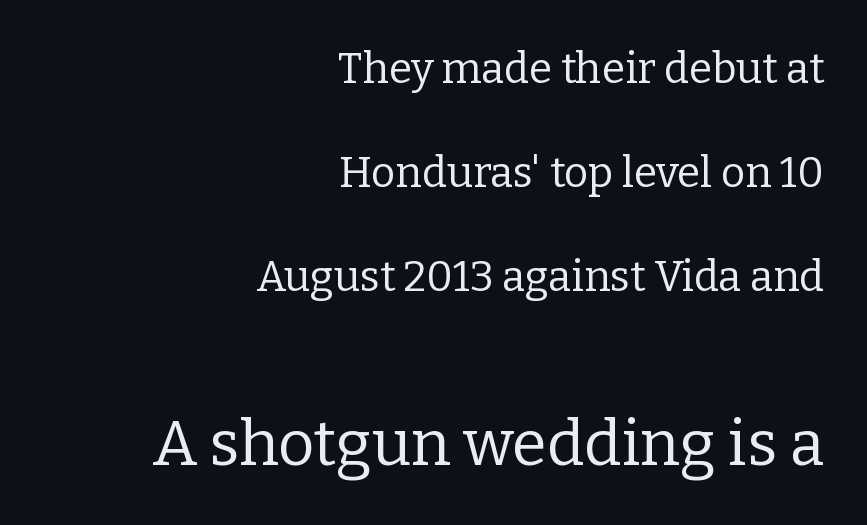
What stands out about the letter spacing? Nothing — it is the standard amount. Typesetter's note — lower block bumped up in size, upper block left smaller. Notice how the passage keeps a crisp vertical edge on the right only. Type without underlining. The passage shown is typed in a proportional face where columns would drift. No heavy texture on the line: the type isn't bold.
